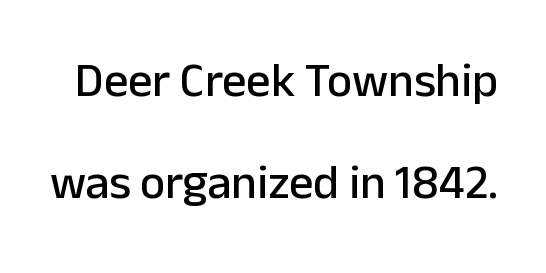
Q: Is the text italic (slanted)? A: No, it is upright.
Q: Is the typeface a serif or a sans-serif typeface? A: Sans-serif.
Q: Is the text underlined? A: No.
Q: Is the spacing between letters normal or unusually wide? A: Normal.
Q: Is the spacing between lines tight, normal or loose? A: Loose.
Q: Width (condensed, normal, or wide)? A: Normal.
Q: Stroke contrast? A: Low.
Q: x-height? A: Medium.
Q: Monospaced? A: No.
